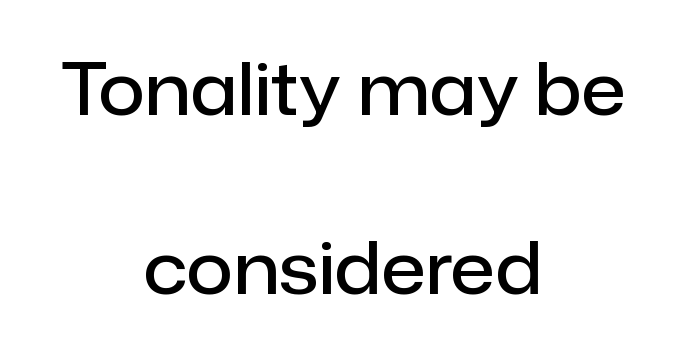
{"serif": "no", "italic": "no", "bold": "semi", "weight": "semibold", "width": "normal", "stroke_contrast": "low", "x_height": "medium", "monospaced": "no", "underline": "no", "align": "center", "line_spacing": "loose", "line_spacing_ratio": 2.48, "letter_spacing": "normal", "letter_spacing_em": 0.0, "glyph_px": 72}
